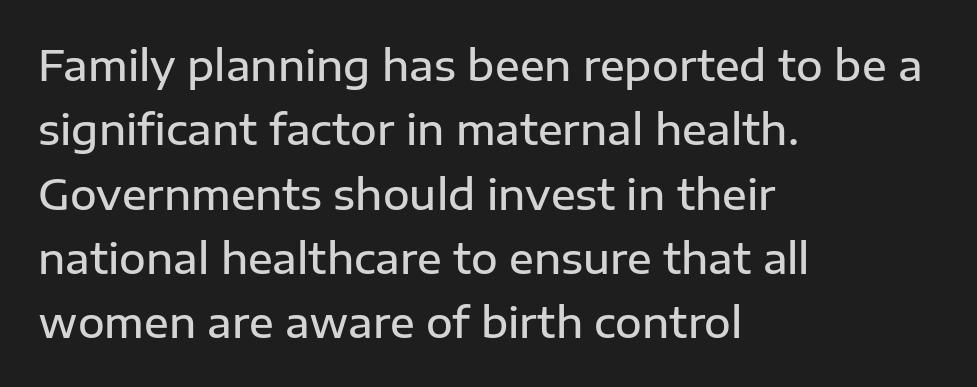
Looks like regular typesetting: each glyph gets only the width it needs. The string is rendered with underlining switched off. The tracking reads as untouched default to a designer's eye. This is the in-between weight designers call semibold or demi. Vertically, the passage feels balanced, rows spaced as you'd expect. You can tell it's not italic because the verticals are truly vertical.
